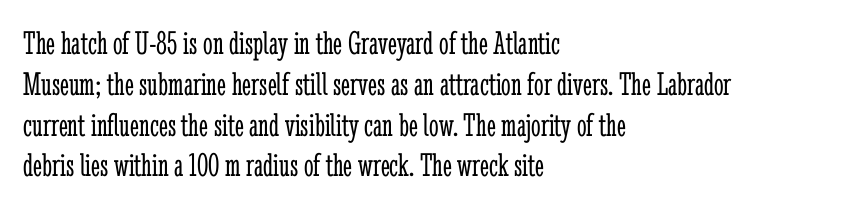
The baseline area is clear. Is the block centered? No — it sits flush against the left margin. Letter spacing: default. A light-to-regular cut is what we see here. You can tell from the footed stems that serif type was used.
